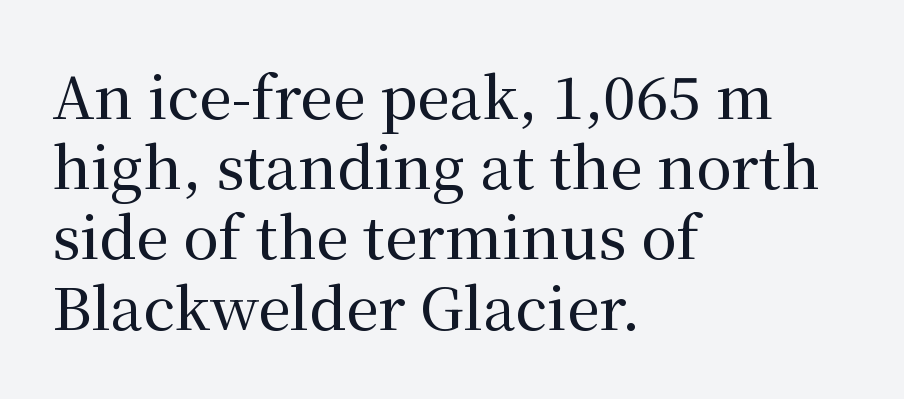
Q: Is the text italic (slanted)? A: No, it is upright.
Q: Is the typeface a serif or a sans-serif typeface? A: Serif.
Q: Is the text underlined? A: No.
Q: How is the paragraph aligned? A: Left-aligned.
Q: Is the spacing between letters normal or unusually wide? A: Normal.
Q: Width (condensed, normal, or wide)? A: Normal.
Q: Stroke contrast? A: Medium.
Q: x-height? A: Medium.
Q: Monospaced? A: No.
